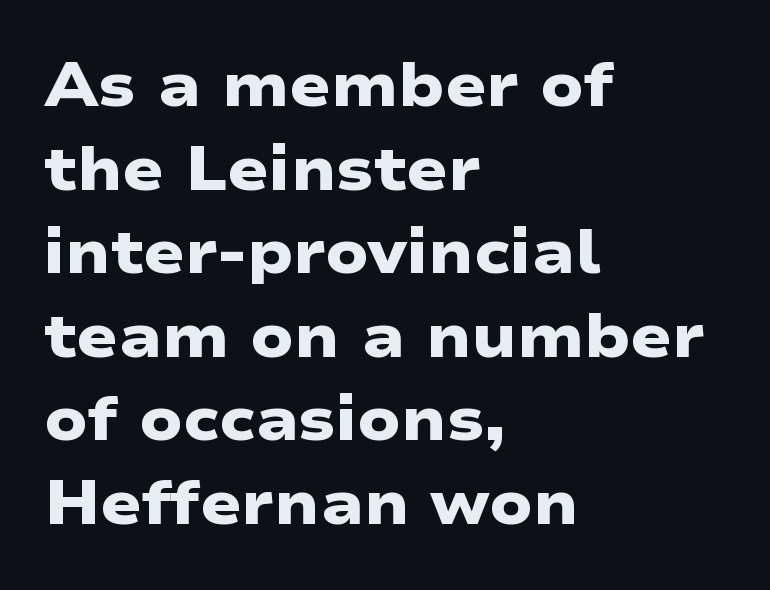
The image shows 61 px heavy, wide sans-serif type; set left-aligned, normal line spacing (1.37x), normal letter spacing, not underlined; low stroke contrast and a medium x-height.
